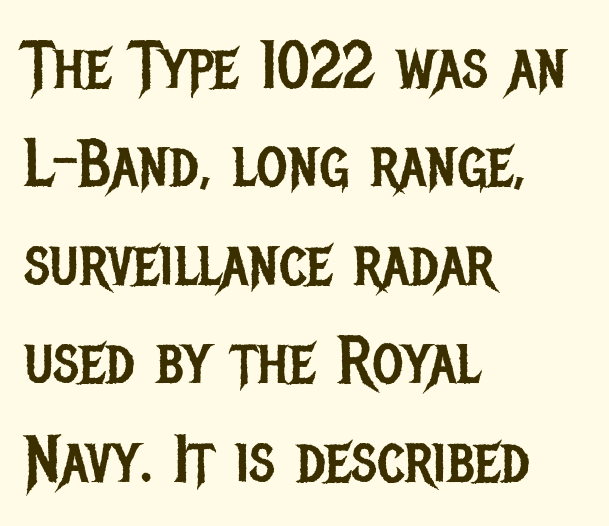
Q: Is the text bold? A: No.
Q: Is the text italic (slanted)? A: No, it is upright.
Q: Is the typeface a serif or a sans-serif typeface? A: Sans-serif.
Q: Is the text underlined? A: No.
Q: How is the paragraph aligned? A: Left-aligned.
Q: Is the spacing between letters normal or unusually wide? A: Normal.
Q: Is the spacing between lines tight, normal or loose? A: Normal.
Q: Width (condensed, normal, or wide)? A: Condensed.
Q: Stroke contrast? A: Low.
Q: x-height? A: Large.
Q: Monospaced? A: No.
